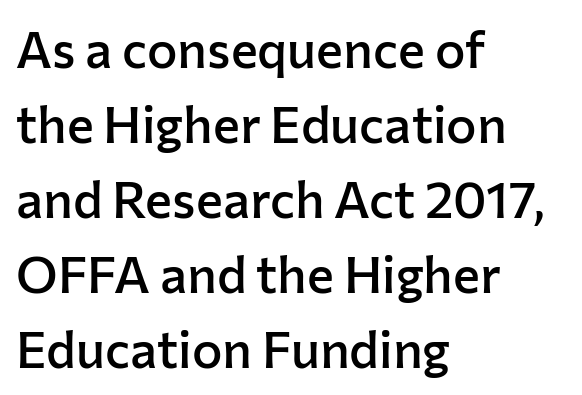
A fair bit of extra ink — the face is semibold, not bold. The passage shown has conventional tracking throughout. These lines are composed in type without serifs. Any mark beneath the type? The region is blank. The lines in this sample share a left origin and differ only in where they stop.
